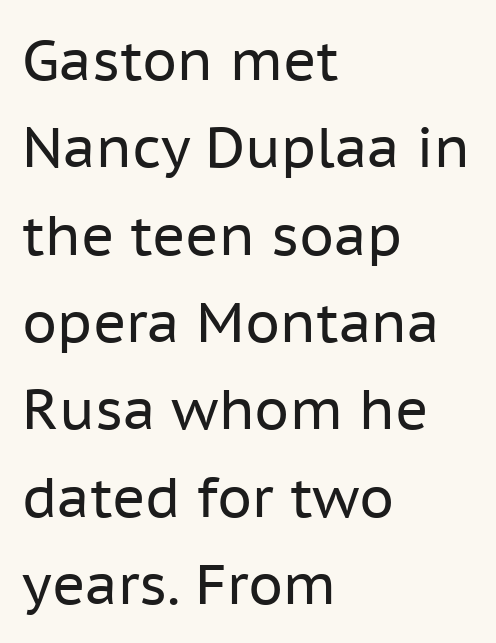
{"serif": "no", "italic": "no", "bold": "no", "weight": "regular", "width": "normal", "stroke_contrast": "low", "x_height": "medium", "monospaced": "no", "underline": "no", "align": "left", "line_spacing": "normal", "line_spacing_ratio": 1.56, "letter_spacing": "normal", "letter_spacing_em": 0.0, "glyph_px": 56}
